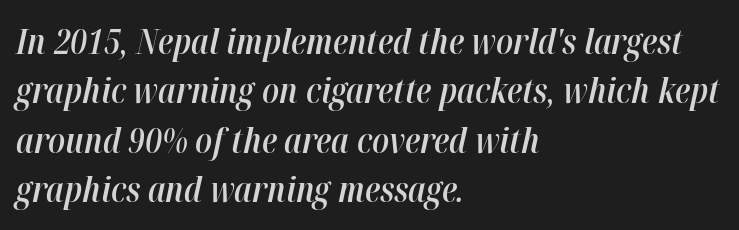
Spacing between characters is what you'd get straight out of the box. I'd describe the lettering as semibold — firm but not a full bold. A classic flush-left, rag-right setting is used for this passage. The strip under each line holds only bare page. The glyphs look as if they've been sheared to an angle. Each letter keeps its own natural width here, so spacing adapts to shape.
